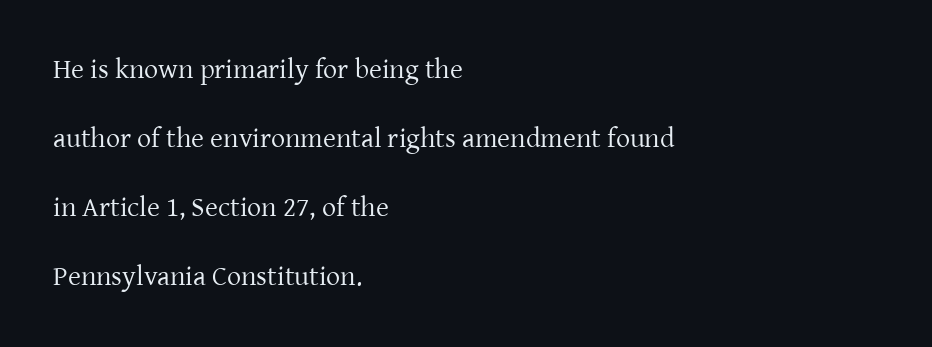
{"serif": "yes", "italic": "no", "bold": "no", "weight": "regular", "width": "normal", "stroke_contrast": "low", "x_height": "medium", "monospaced": "no", "underline": "no", "align": "left", "line_spacing": "loose", "line_spacing_ratio": 2.47, "letter_spacing": "normal", "letter_spacing_em": 0.0, "glyph_px": 28}
